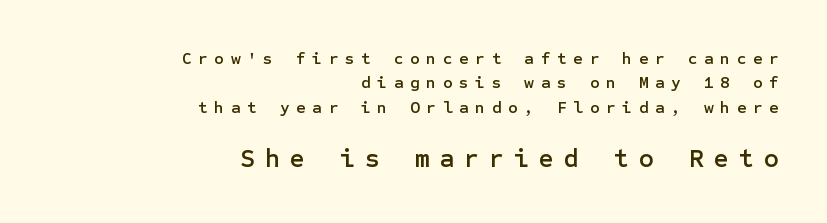
Q: Is the text italic (slanted)? A: No, it is upright.
Q: Is the text underlined? A: No.
Q: How is the paragraph aligned? A: Right-aligned.
Q: Is the spacing between letters normal or unusually wide? A: Unusually wide.
Q: Is the spacing between lines tight, normal or loose? A: Normal.
Q: Which block of text is set in a larger size, the first (top) or the second (bottom)? A: The second (bottom) one.
